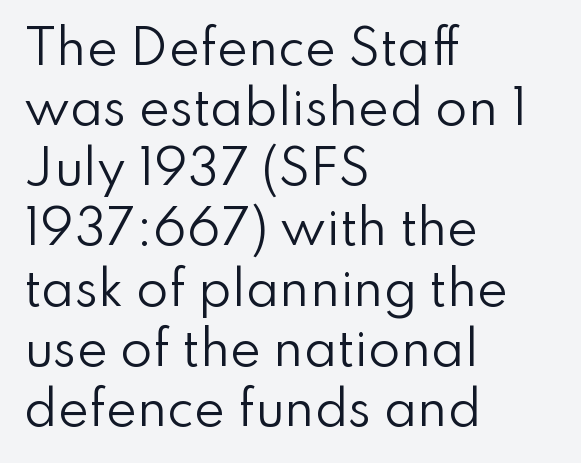
Character widths vary here, with narrow letters taking less room than wide ones. The cut favours lightness, reaching ordinary text weight at its darkest. The baseline area is clear. Ascenders rise straight up at ninety degrees.
